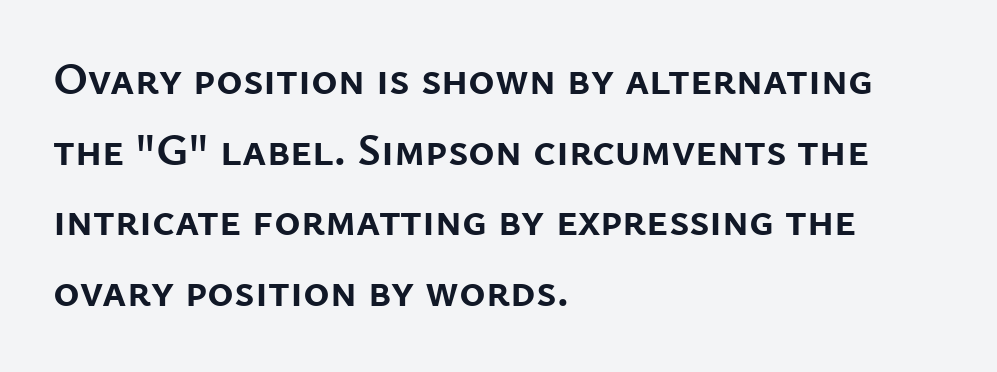
The image shows 45 px semibold sans-serif type, upright; set left-aligned, normal line spacing (1.57x), normal letter spacing, not underlined; low stroke contrast and a medium x-height.
